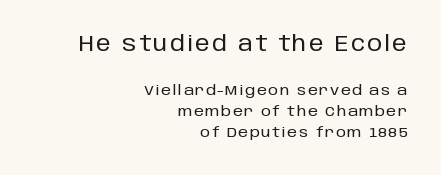
The rows are spaced the way most documents space them. The emphasis by scale lands on block number one, above. The space beneath each line is pristine and unruled. The rag falls on the left side of this text block.
